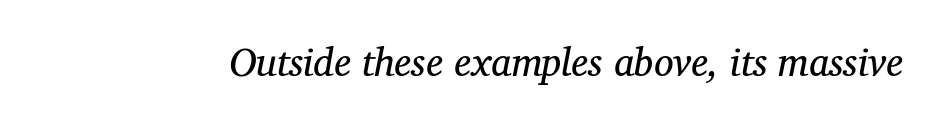
The letters sit at their default tracking, neither squeezed nor spread. Rendered with sloped, italic letterforms. Weight: not bold — regular or lighter. Spacing verdict: proportional, widths tailored to each character.
